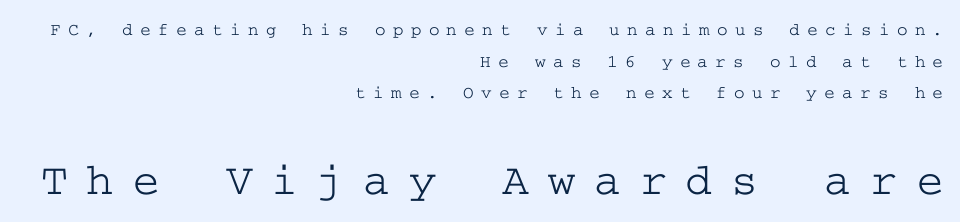
This rendering widens character spacing well past its baseline value. Underline: absent. Type style note: has serifs. Nope, not italic — everything's standing straight. These two chunks differ in scale, with the bottom chunk taking the larger measure.
